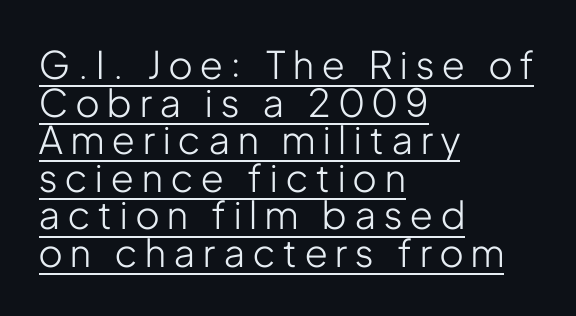
The image shows 38 px light, condensed sans-serif type, upright; set left-aligned, tight line spacing (0.99x), unusually wide letter spacing (+0.22 em), underlined; low stroke contrast and a medium x-height.
